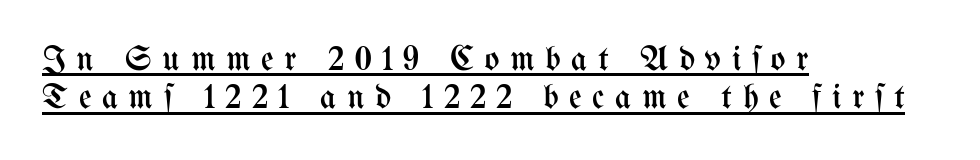
{"italic": "no", "bold": "no", "weight": "regular", "width": "condensed", "stroke_contrast": "medium", "x_height": "medium", "monospaced": "no", "underline": "yes", "align": "left", "line_spacing": "tight", "line_spacing_ratio": 1.1, "letter_spacing": "wide", "letter_spacing_em": 0.3, "glyph_px": 35}
